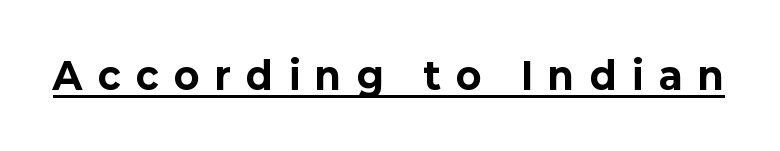
{"serif": "no", "italic": "no", "bold": "yes", "weight": "bold", "width": "normal", "stroke_contrast": "low", "x_height": "medium", "monospaced": "no", "underline": "yes", "letter_spacing": "wide", "letter_spacing_em": 0.43, "glyph_px": 37}
